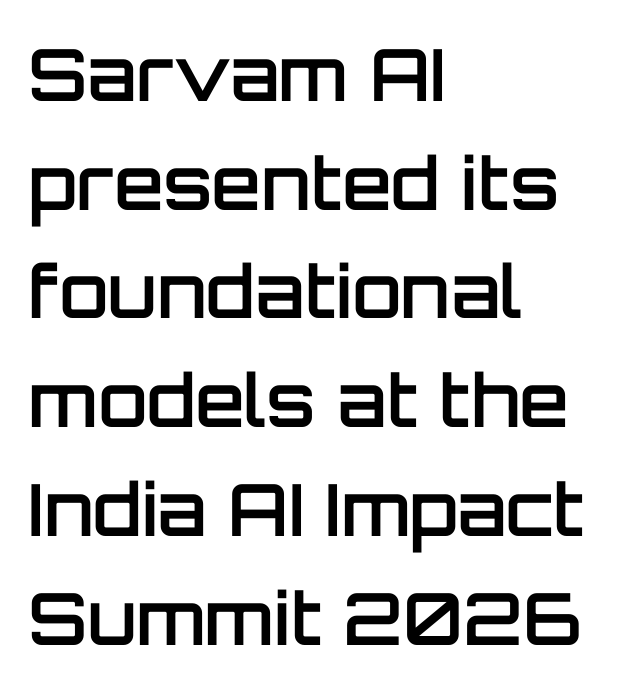
The image shows 72 px semibold sans-serif type, upright; set left-aligned, normal line spacing (1.51x), normal letter spacing, not underlined; low stroke contrast and a large x-height.
